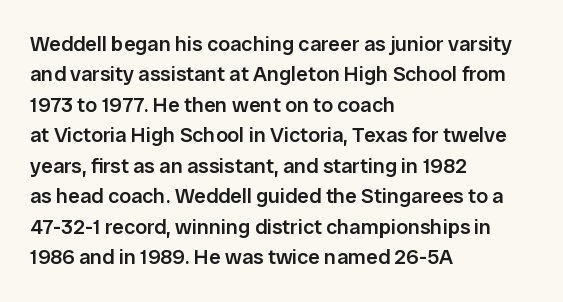
The image shows 21 px text type, upright; set left-aligned, normal line spacing (1.45x), normal letter spacing, not underlined.
